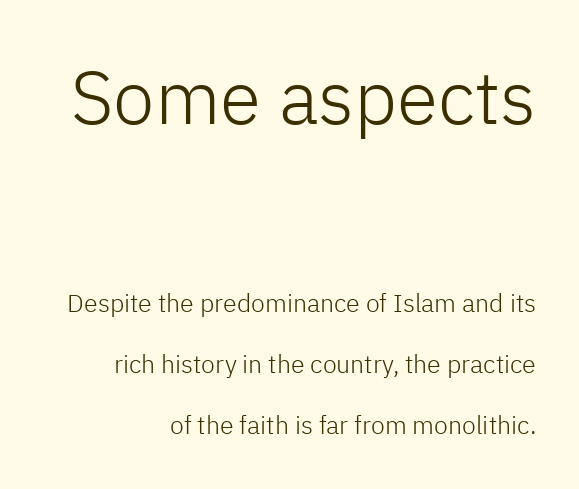
The image shows 75 px light sans-serif type, upright; set right-aligned, loose line spacing (2.43x), normal letter spacing, not underlined; the first (top) block is 3.0x larger; low stroke contrast and a medium x-height.
